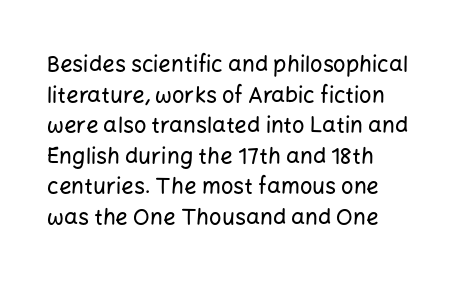
If you drew a line through each stem, it would be perfectly vertical. Honestly, the letter spacing is just normal — you wouldn't notice it. The words here are not underlined. Notice how the passage keeps a crisp vertical edge on the left only. Interline gaps are of average width in this sample.
